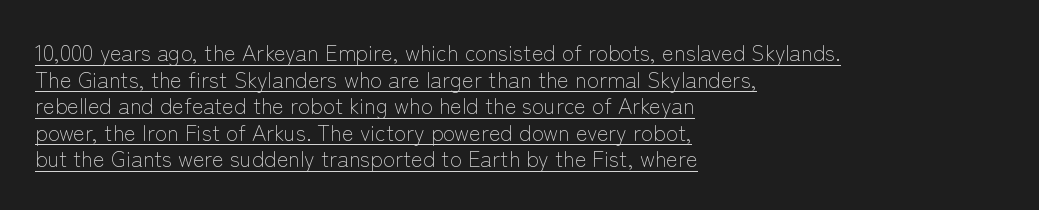
Q: Is the text bold? A: No.
Q: Is the text italic (slanted)? A: No, it is upright.
Q: Is the text underlined? A: Yes.
Q: How is the paragraph aligned? A: Left-aligned.
Q: Is the spacing between letters normal or unusually wide? A: Normal.
